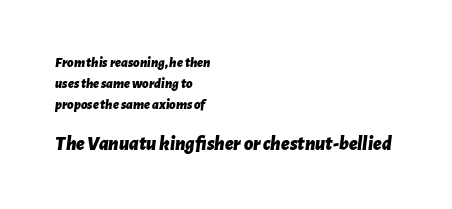
The image shows 20 px bold type, italic (leaning right); set left-aligned, normal line spacing (1.49x), normal letter spacing, not underlined; the second (bottom) block is 1.43x larger.
